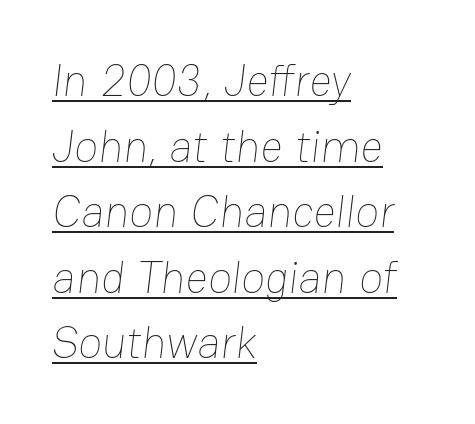
Underlining? Definitely there. The passage shown is typed in a proportional face where columns would drift. No letter is thick-stroked: the sample isn't bold. Normally led — the rows are evenly, conventionally spaced. Notice how the passage keeps a crisp vertical edge on the left only. Words appear dense and cohesive because spacing is normal.
